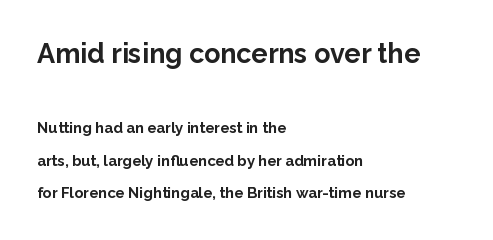
{"italic": "no", "bold": "yes", "underline": "no", "align": "left", "line_spacing": "loose", "line_spacing_ratio": 2.19, "letter_spacing": "normal", "letter_spacing_em": 0.0, "larger_block": "first", "size_ratio": 1.8, "glyph_px": 27}
